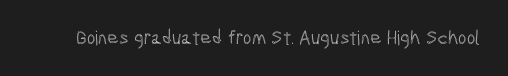
The image shows 20 px text type, upright; set normal letter spacing, not underlined.
